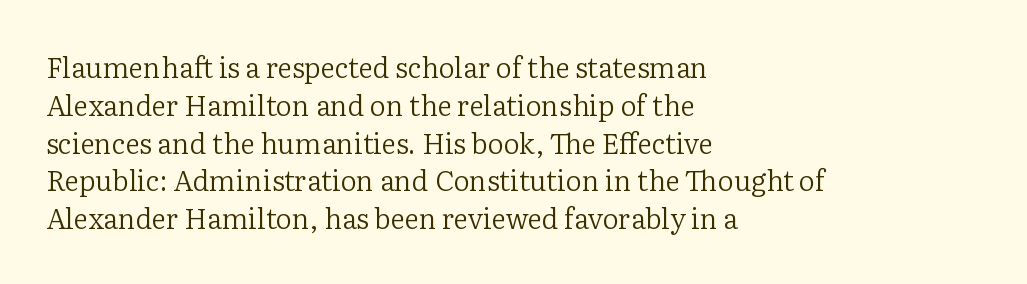
{"serif": "yes", "italic": "no", "bold": "no", "weight": "regular", "width": "normal", "stroke_contrast": "low", "x_height": "medium", "monospaced": "no", "underline": "no", "align": "left", "line_spacing": "normal", "line_spacing_ratio": 1.35, "letter_spacing": "normal", "letter_spacing_em": 0.0, "glyph_px": 28}
